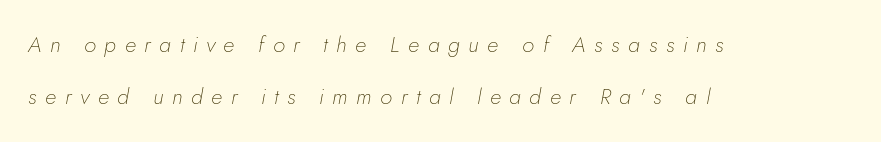
Q: Is the text bold? A: No.
Q: Is the text italic (slanted)? A: Yes, it leans right by about 5 degrees.
Q: Is the text underlined? A: No.
Q: How is the paragraph aligned? A: Left-aligned.
Q: Is the spacing between letters normal or unusually wide? A: Unusually wide.
Q: Is the spacing between lines tight, normal or loose? A: Loose.
